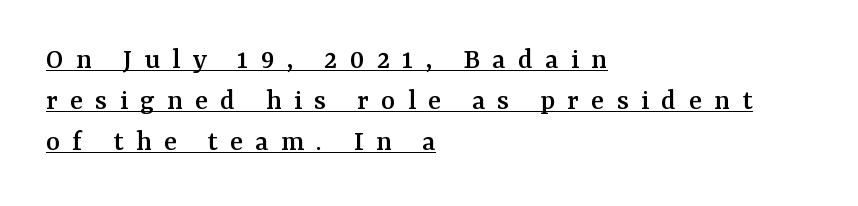
Q: Is the text italic (slanted)? A: No, it is upright.
Q: Is the typeface a serif or a sans-serif typeface? A: Serif.
Q: Is the text underlined? A: Yes.
Q: How is the paragraph aligned? A: Left-aligned.
Q: Is the spacing between letters normal or unusually wide? A: Unusually wide.
Q: Is the spacing between lines tight, normal or loose? A: Normal.
Q: Width (condensed, normal, or wide)? A: Normal.
Q: Stroke contrast? A: Medium.
Q: x-height? A: Medium.
Q: Monospaced? A: No.
